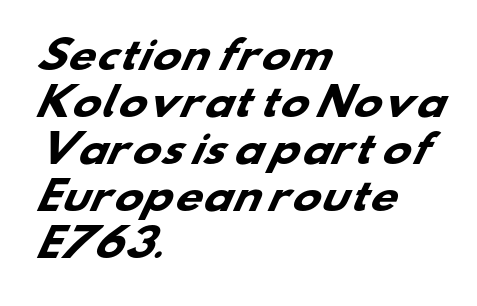
The strokes are fattened all the way to bold. Left-aligned paragraph, ragged on the right. Clear beneath every line of the passage. The passage shown is typeset with a sans-serif family. Nobody touched the tracking dial on this one. The face used here is proportionally spaced, like ordinary book or web type.
